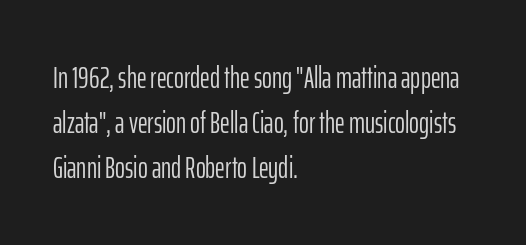
Q: Is the text bold? A: No.
Q: Is the text italic (slanted)? A: No, it is upright.
Q: Is the typeface a serif or a sans-serif typeface? A: Sans-serif.
Q: Is the text underlined? A: No.
Q: How is the paragraph aligned? A: Left-aligned.
Q: Is the spacing between letters normal or unusually wide? A: Normal.
Q: Is the spacing between lines tight, normal or loose? A: Normal.
Q: Width (condensed, normal, or wide)? A: Condensed.
Q: Stroke contrast? A: Low.
Q: x-height? A: Medium.
Q: Monospaced? A: No.
